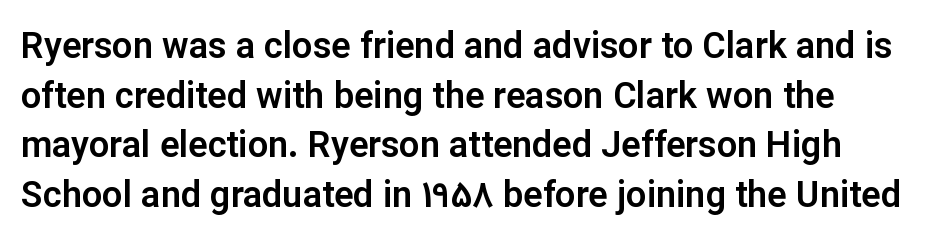
{"serif": "no", "italic": "no", "width": "normal", "stroke_contrast": "low", "x_height": "medium", "monospaced": "no", "underline": "no", "line_spacing": "normal", "line_spacing_ratio": 1.38, "letter_spacing": "normal", "letter_spacing_em": 0.0, "glyph_px": 36}
